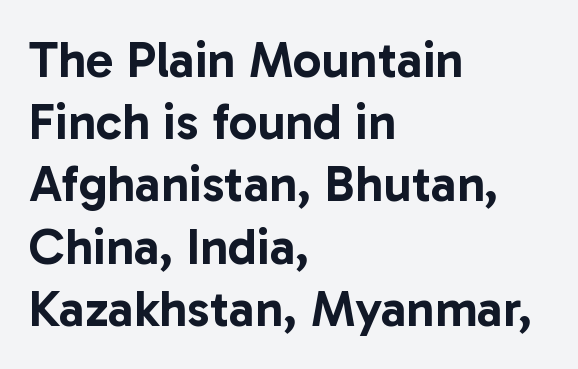
Any mark beneath the type? The region is blank. Standard letterfit; no display-style spreading of the glyphs. This sample has the flowing, uneven cadence of proportional lettering. The characters display no serif detailing; their extremities are plain. Leftover space on each line is placed entirely after the last word. Every stem runs plumb, perpendicular to the baseline.
